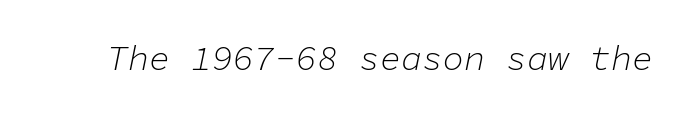
{"italic": "yes", "lean": "right", "slant_degrees": 11, "bold": "no", "weight": "light", "width": "normal", "stroke_contrast": "low", "x_height": "medium", "monospaced": "yes", "underline": "no", "letter_spacing": "normal", "letter_spacing_em": 0.0, "glyph_px": 35}
